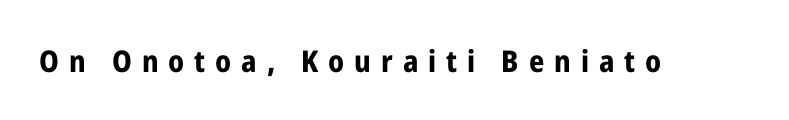
{"serif": "no", "italic": "no", "bold": "yes", "weight": "bold", "width": "condensed", "stroke_contrast": "low", "x_height": "medium", "monospaced": "no", "underline": "no", "letter_spacing": "wide", "letter_spacing_em": 0.33, "glyph_px": 30}
